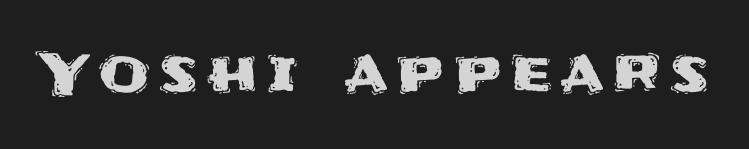
Q: Is the text italic (slanted)? A: No, it is upright.
Q: Is the typeface a serif or a sans-serif typeface? A: Sans-serif.
Q: Is the text underlined? A: No.
Q: Width (condensed, normal, or wide)? A: Normal.
Q: Stroke contrast? A: Medium.
Q: x-height? A: Large.
Q: Monospaced? A: No.
